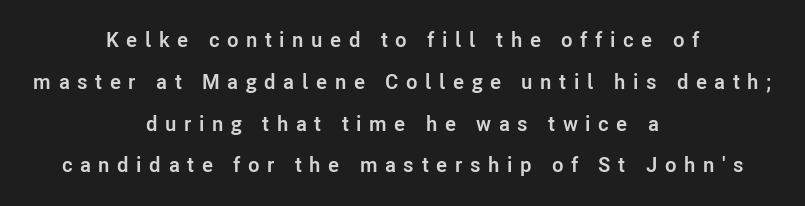
Q: Is the text bold? A: Yes.
Q: Is the text italic (slanted)? A: No, it is upright.
Q: Is the text underlined? A: No.
Q: How is the paragraph aligned? A: Centered.
Q: Is the spacing between letters normal or unusually wide? A: Unusually wide.
Q: Is the spacing between lines tight, normal or loose? A: Loose.
